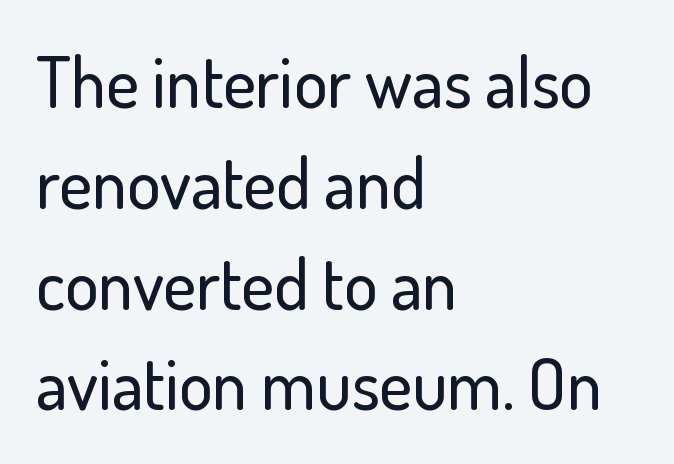
The image shows 70 px sans-serif type, upright; set left-aligned, normal line spacing (1.44x), normal letter spacing, not underlined; low stroke contrast and a small x-height.
